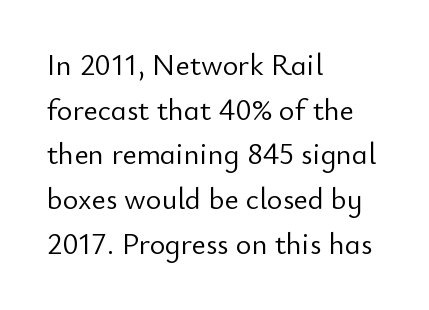
The image shows 30 px light sans-serif type, upright; set left-aligned, normal line spacing (1.49x), normal letter spacing, not underlined; low stroke contrast and a small x-height.
